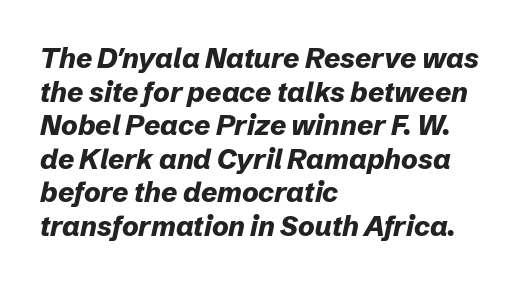
{"italic": "yes", "lean": "right", "slant_degrees": 12, "bold": "yes", "weight": "bold", "width": "normal", "stroke_contrast": "low", "x_height": "medium", "monospaced": "no", "underline": "no", "align": "left", "line_spacing_ratio": 1.2, "letter_spacing": "normal", "letter_spacing_em": 0.0, "glyph_px": 28}
